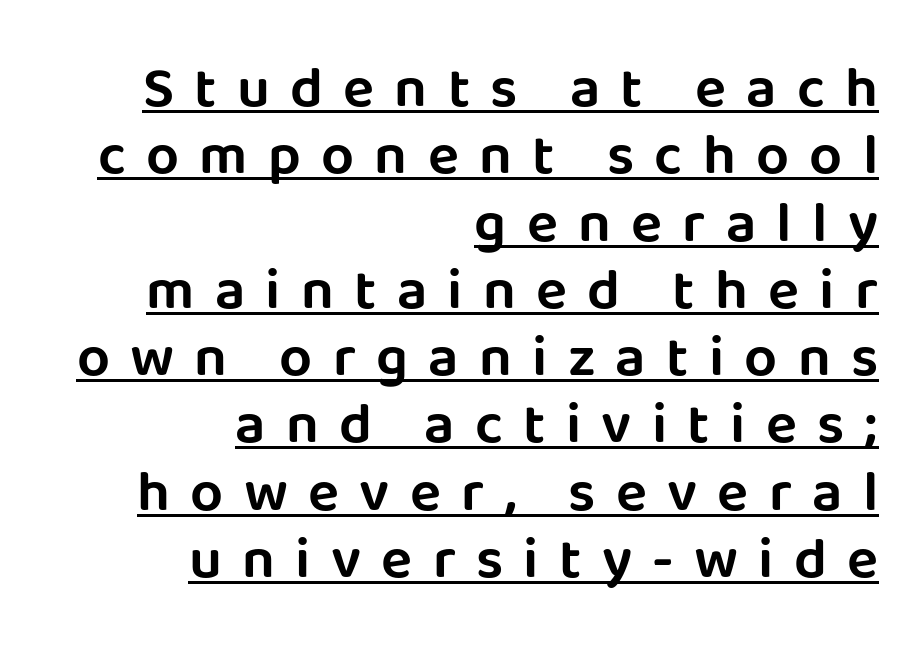
This sample has the flowing, uneven cadence of proportional lettering. In terms of posture, this sample is upright. Check where the strokes stop: nothing finishes them off — pure sans. Substantial extra tracking has been applied to these lines.
